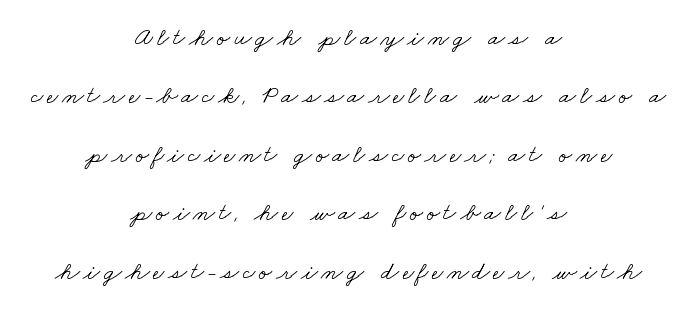
{"bold": "no", "underline": "no", "align": "center", "line_spacing": "loose", "line_spacing_ratio": 2.34, "glyph_px": 25}
